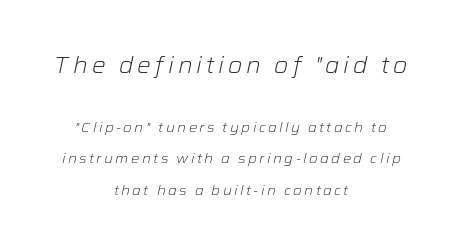
How would I describe the line gaps? Wide and relaxed. Top chunk: large. Bottom chunk: small. Type without underlining. It's the slanting kind of type. Both edges are ragged and mirror each other, which tells us the setting is centered. No letter is thick-stroked: the sample isn't bold.
